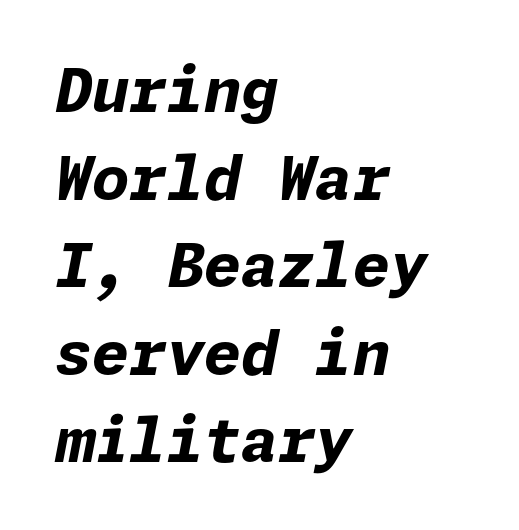
Q: Is the text bold? A: Yes.
Q: Is the text italic (slanted)? A: Yes, it leans right by about 11 degrees.
Q: Is the text underlined? A: No.
Q: How is the paragraph aligned? A: Left-aligned.
Q: Is the spacing between letters normal or unusually wide? A: Normal.
Q: Is the spacing between lines tight, normal or loose? A: Normal.
Q: Width (condensed, normal, or wide)? A: Normal.
Q: Stroke contrast? A: Low.
Q: x-height? A: Medium.
